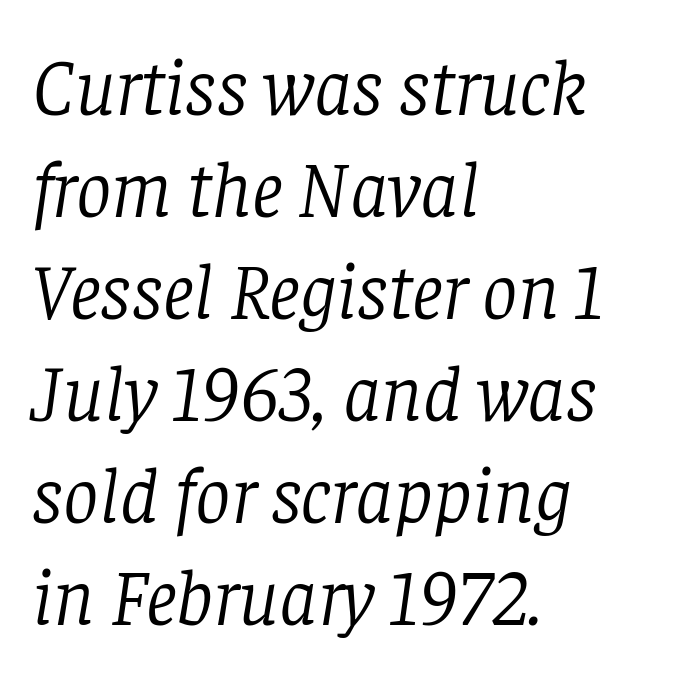
Check where the strokes stop: tiny serifs finish them off. Each row of text sits above clean, open space. Notice how descenders clear the ascenders below comfortably — that's standard leading. Nobody touched the tracking dial on this one. The rendering applies a slant to the glyphs.
